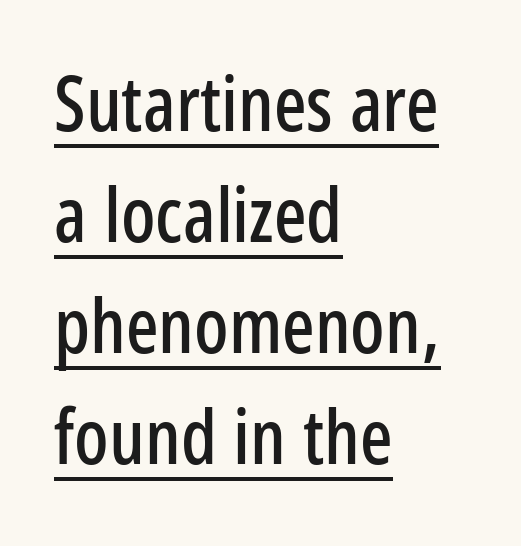
It's the straight-up-and-down kind of type. A normal amount of white space separates one row of letters from the next. Emphasis is given by a line drawn under the lettering. The font family rendered here belongs to the sans-serif group. Varying glyph widths throughout — classic text-font behaviour. Typeset ragged right — the left edge is the straight one.
